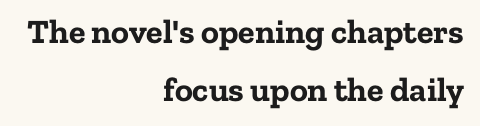
Q: Is the text bold? A: Yes.
Q: Is the text italic (slanted)? A: No, it is upright.
Q: Is the typeface a serif or a sans-serif typeface? A: Serif.
Q: Is the text underlined? A: No.
Q: How is the paragraph aligned? A: Right-aligned.
Q: Is the spacing between letters normal or unusually wide? A: Normal.
Q: Width (condensed, normal, or wide)? A: Normal.
Q: Stroke contrast? A: Low.
Q: x-height? A: Medium.
Q: Monospaced? A: No.
